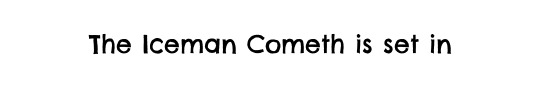
The image shows 25 px text type; set centered, normal letter spacing, not underlined.
